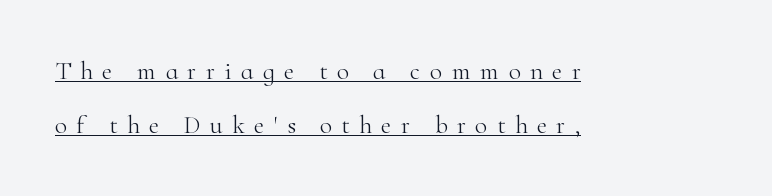
The image shows 25 px text type, upright; set left-aligned, loose line spacing (2.15x), unusually wide letter spacing (+0.38 em), underlined.
